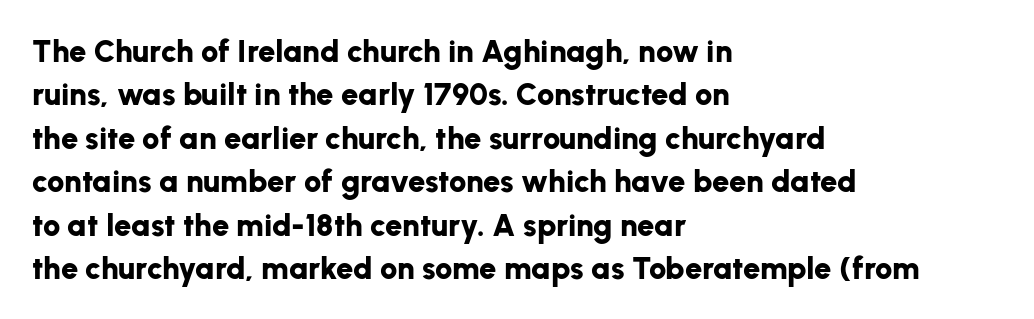
Q: Is the text bold? A: Yes.
Q: Is the text italic (slanted)? A: No, it is upright.
Q: Is the typeface a serif or a sans-serif typeface? A: Sans-serif.
Q: Is the text underlined? A: No.
Q: How is the paragraph aligned? A: Left-aligned.
Q: Is the spacing between letters normal or unusually wide? A: Normal.
Q: Is the spacing between lines tight, normal or loose? A: Normal.
Q: Width (condensed, normal, or wide)? A: Normal.
Q: Stroke contrast? A: Low.
Q: x-height? A: Medium.
Q: Monospaced? A: No.
